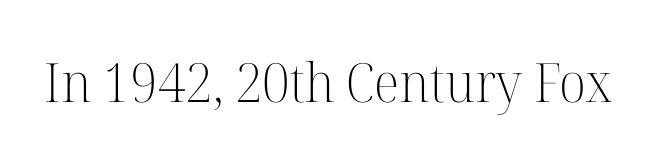
The rendering uses natural spacing where letterforms have individual widths. The characters display serif detailing at their extremities. Posture: vertical. Nothing heavy about these letters — not bold at all. Descender tails drop into unmarked territory.
